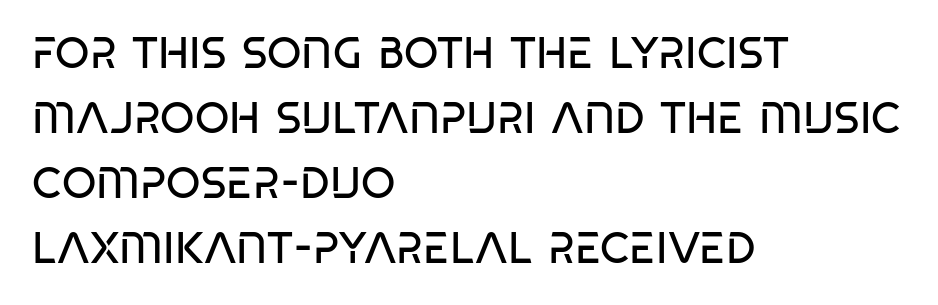
The image shows 44 px regular-weight, condensed sans-serif type; set left-aligned, normal line spacing (1.48x), normal letter spacing, not underlined; low stroke contrast and a large x-height.
